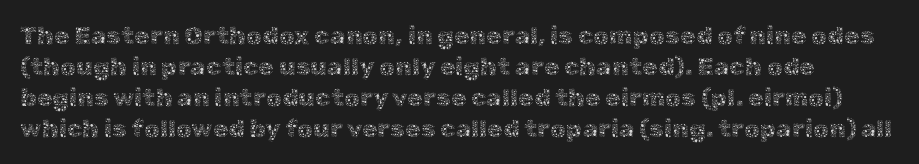
{"italic": "no", "bold": "no", "underline": "no", "line_spacing_ratio": 1.24, "letter_spacing": "normal", "letter_spacing_em": 0.0, "glyph_px": 25}
